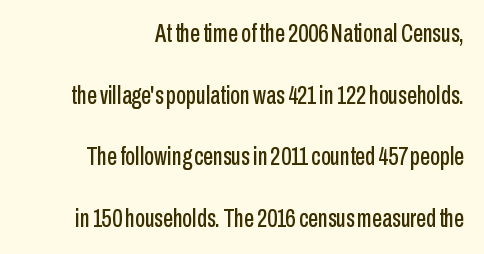
Q: Is the text italic (slanted)? A: No, it is upright.
Q: Is the text underlined? A: No.
Q: Is the spacing between letters normal or unusually wide? A: Normal.
Q: Is the spacing between lines tight, normal or loose? A: Loose.
